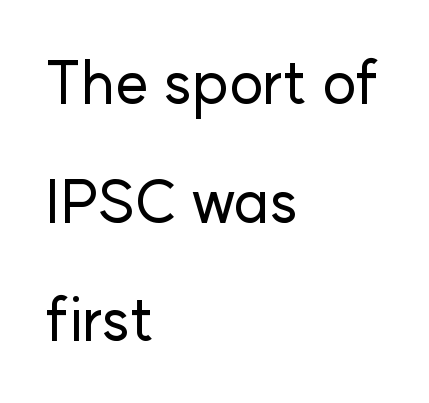
Q: Is the text italic (slanted)? A: No, it is upright.
Q: Is the typeface a serif or a sans-serif typeface? A: Sans-serif.
Q: Is the text underlined? A: No.
Q: How is the paragraph aligned? A: Left-aligned.
Q: Is the spacing between letters normal or unusually wide? A: Normal.
Q: Is the spacing between lines tight, normal or loose? A: Loose.
Q: Width (condensed, normal, or wide)? A: Normal.
Q: Stroke contrast? A: Low.
Q: x-height? A: Medium.
Q: Monospaced? A: No.
